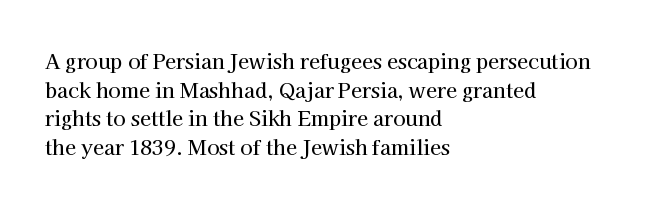
Q: Is the text italic (slanted)? A: No, it is upright.
Q: Is the text underlined? A: No.
Q: How is the paragraph aligned? A: Left-aligned.
Q: Is the spacing between letters normal or unusually wide? A: Normal.
Q: Is the spacing between lines tight, normal or loose? A: Normal.
